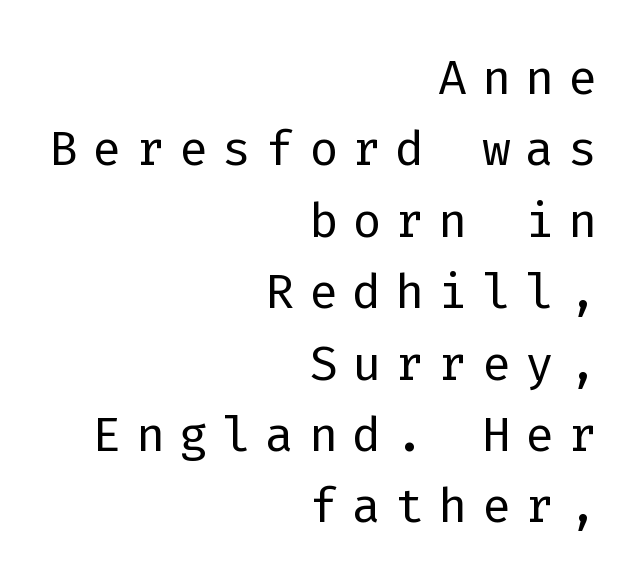
Interline gaps are noticeably narrow in this sample. Which margin do the lines hug? The right one — the left edge is uneven. Letterform terminals end flat and unadorned throughout the passage. You can tell it's not italic because the verticals are truly vertical.
